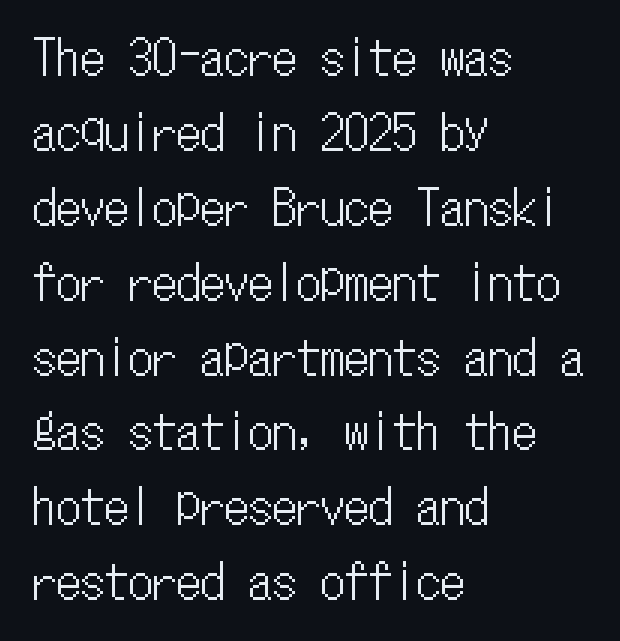
Q: Is the text italic (slanted)? A: No, it is upright.
Q: Is the text underlined? A: No.
Q: How is the paragraph aligned? A: Left-aligned.
Q: Is the spacing between letters normal or unusually wide? A: Normal.
Q: Is the spacing between lines tight, normal or loose? A: Normal.
Q: Width (condensed, normal, or wide)? A: Condensed.
Q: Stroke contrast? A: Low.
Q: x-height? A: Medium.
Q: Monospaced? A: Yes.
